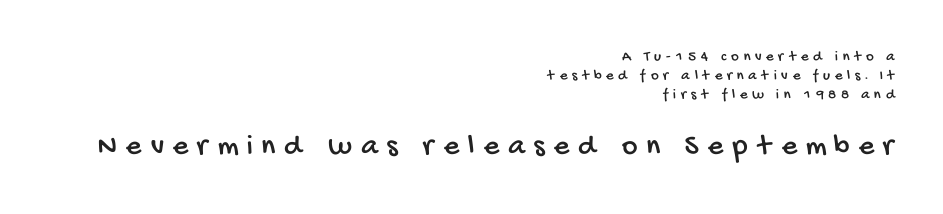
The image shows 30 px condensed sans-serif type; set right-aligned, normal line spacing (1.26x), unusually wide letter spacing (+0.3 em), not underlined; the second (bottom) block is 2.0x larger; low stroke contrast and a large x-height.
